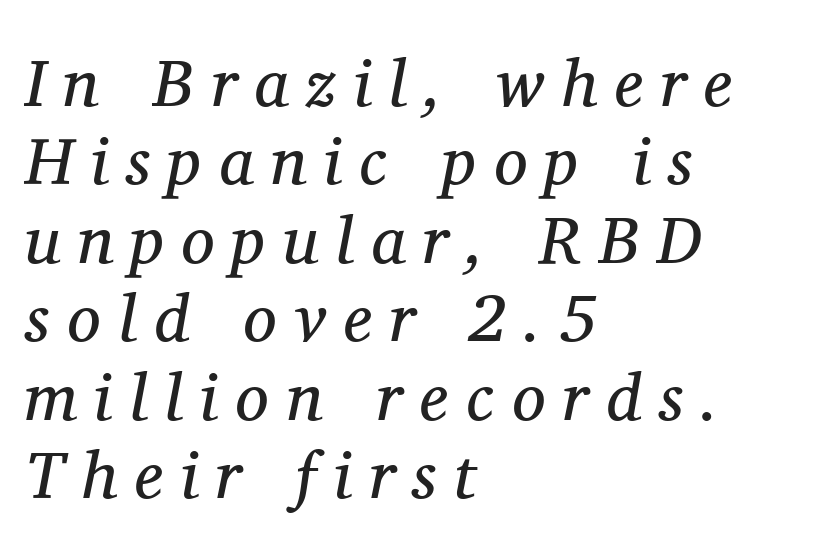
{"serif": "yes", "italic": "yes", "lean": "right", "slant_degrees": 11, "bold": "no", "weight": "regular", "width": "normal", "stroke_contrast": "medium", "x_height": "medium", "monospaced": "no", "underline": "no", "align": "left", "line_spacing_ratio": 1.17, "letter_spacing": "wide", "letter_spacing_em": 0.26, "glyph_px": 67}
